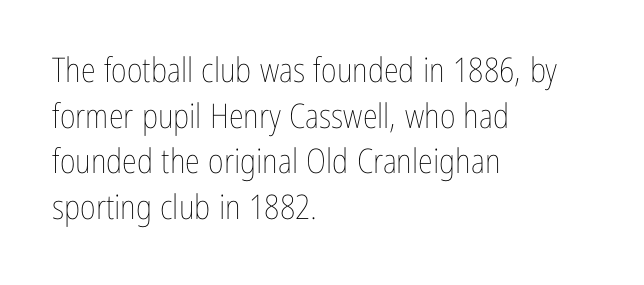
The horizontal fit of the characters is conventional and even. The lettering stays uniformly vertical, giving the passage a roman look. You could not count columns in this text — the font is proportionally spaced. The paragraph shown leans on its left margin. Check under the words: just untouched page.
